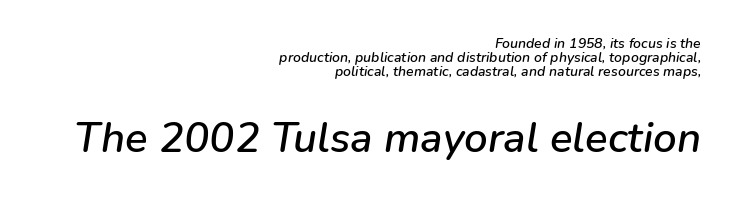
The image shows 42 px text type, italic (leaning right); set right-aligned, tight line spacing (1.0x), normal letter spacing, not underlined; the second (bottom) block is 3.0x larger; low stroke contrast and a medium x-height.
